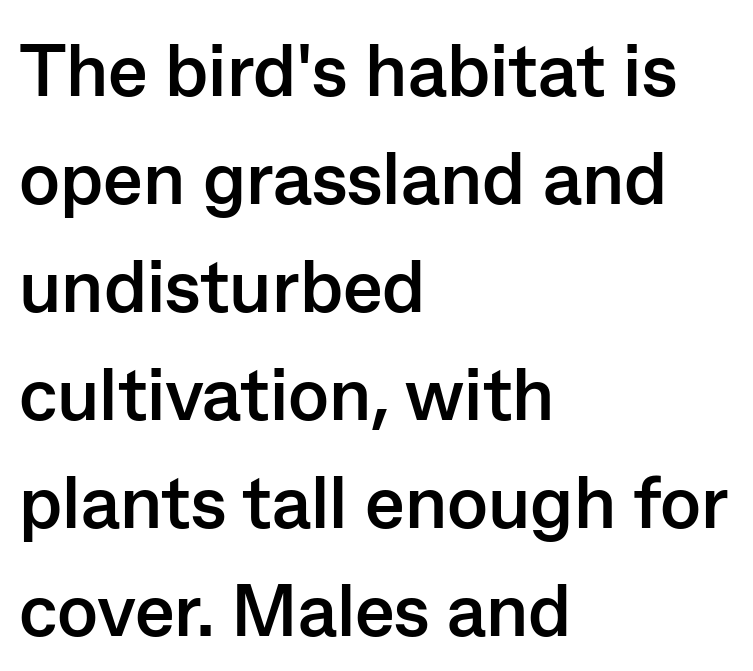
Q: Is the text bold? A: Yes.
Q: Is the text italic (slanted)? A: No, it is upright.
Q: Is the typeface a serif or a sans-serif typeface? A: Sans-serif.
Q: Is the text underlined? A: No.
Q: How is the paragraph aligned? A: Left-aligned.
Q: Is the spacing between letters normal or unusually wide? A: Normal.
Q: Is the spacing between lines tight, normal or loose? A: Normal.
Q: Width (condensed, normal, or wide)? A: Normal.
Q: Stroke contrast? A: Low.
Q: x-height? A: Medium.
Q: Monospaced? A: No.
